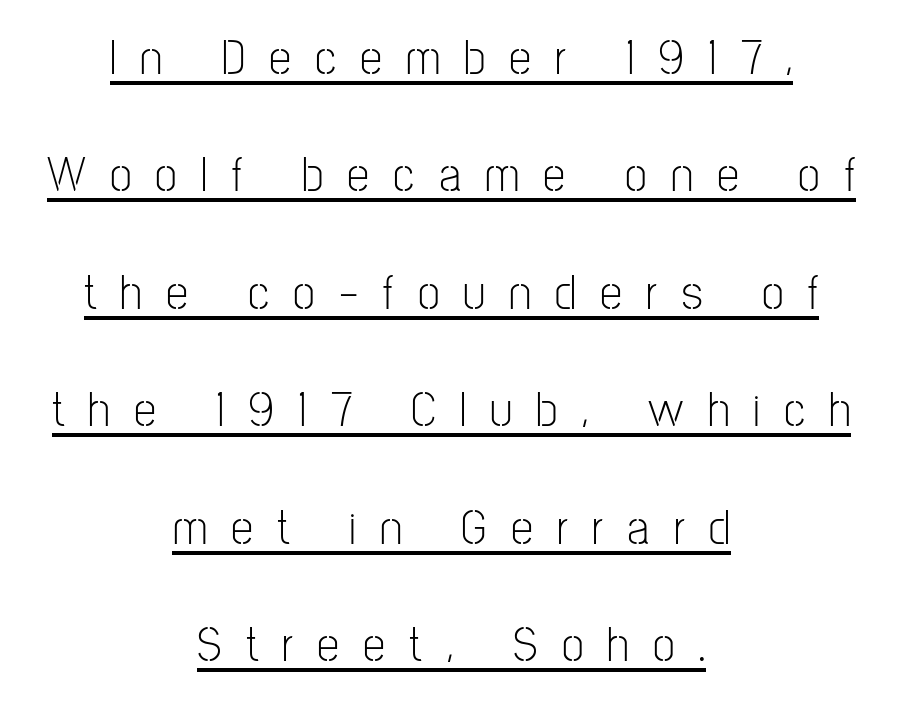
Are there feet on the stems? There aren't — it's a sans. Does the lettering tilt? It doesn't — this is upright. Is this a heavy cut? Hardly; it is regular or lighter. Varying glyph widths throughout — classic text-font behaviour. Observe the wide spacing: letters keep a clear distance from each other. Has an underline been added? It has.
